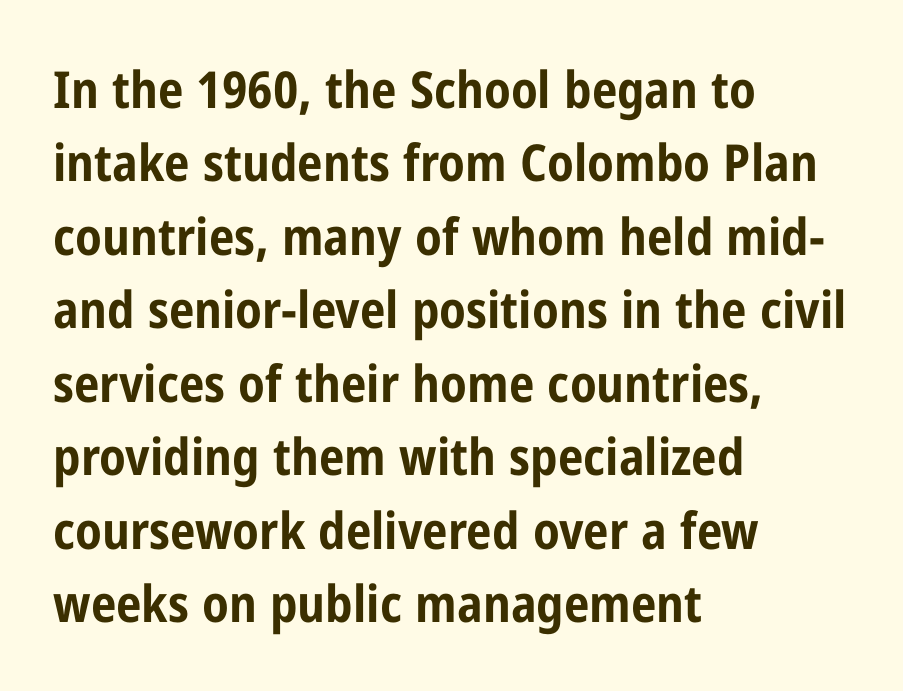
Looks like regular typesetting: each glyph gets only the width it needs. Leading matches the norm, producing a regular column. Every stem runs plumb, perpendicular to the baseline. A typesetter would call this zero additional tracking. Rule under the text: the space is simply empty. Look at the stroke-to-counter ratio: heavy, a bold.
